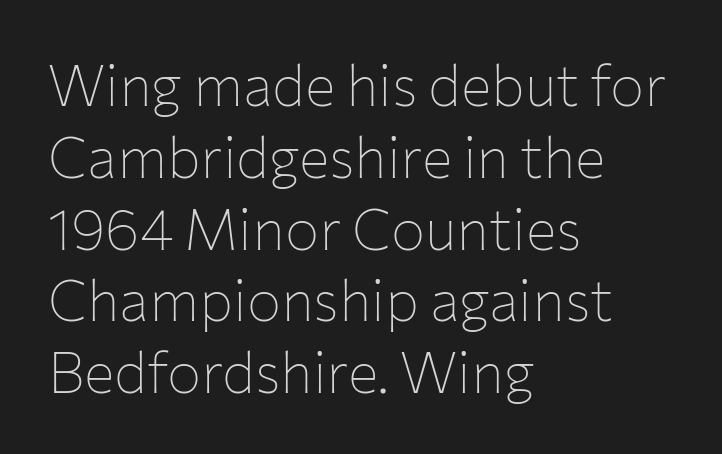
Is the letter spacing exaggerated? No — it looks like the ordinary default. Notice how the stems are strictly vertical — no italics here. The glyphs are unaccompanied by any horizontal stroke below them. Stems here are at most as thick as an everyday book face.
